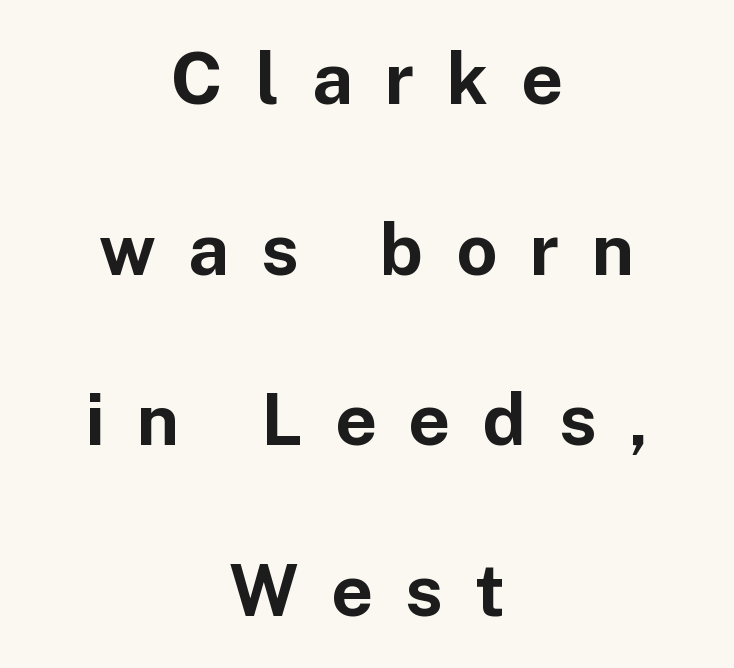
Q: Is the text bold? A: Yes.
Q: Is the text italic (slanted)? A: No, it is upright.
Q: Is the typeface a serif or a sans-serif typeface? A: Sans-serif.
Q: Is the text underlined? A: No.
Q: How is the paragraph aligned? A: Centered.
Q: Is the spacing between letters normal or unusually wide? A: Unusually wide.
Q: Is the spacing between lines tight, normal or loose? A: Loose.
Q: Width (condensed, normal, or wide)? A: Normal.
Q: Stroke contrast? A: Low.
Q: x-height? A: Medium.
Q: Monospaced? A: No.
